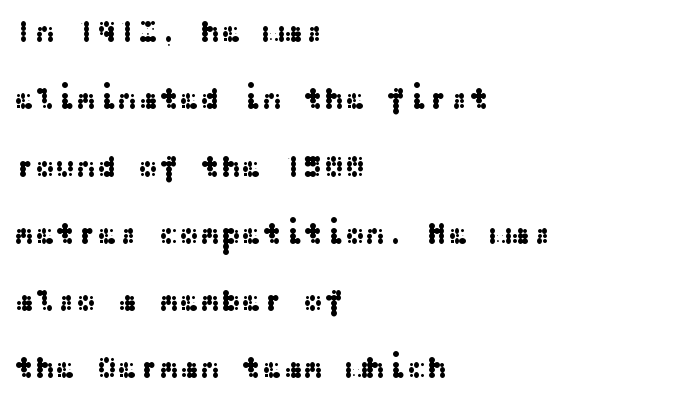
Casual observation: everything's shoved over to the left. The foot of each line stays bare and open. The lines are spread far apart with generous leading. What stands out about the letter spacing? Nothing — it is the standard amount. Classification — sans serif. The type sits square on the baseline with zero lean.
